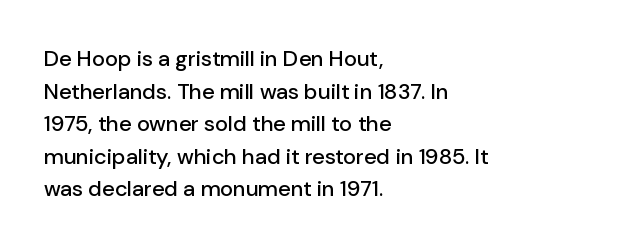
{"italic": "no", "underline": "no", "align": "left", "line_spacing": "normal", "line_spacing_ratio": 1.48, "letter_spacing": "normal", "letter_spacing_em": 0.0, "glyph_px": 22}
